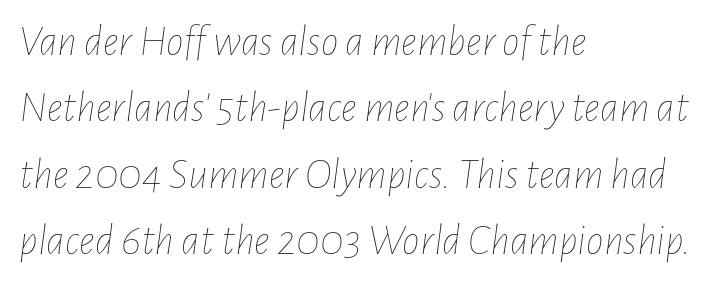
The image shows 44 px thin, condensed type, italic (leaning right); set left-aligned, normal line spacing (1.51x), normal letter spacing, not underlined; low stroke contrast and a medium x-height.
